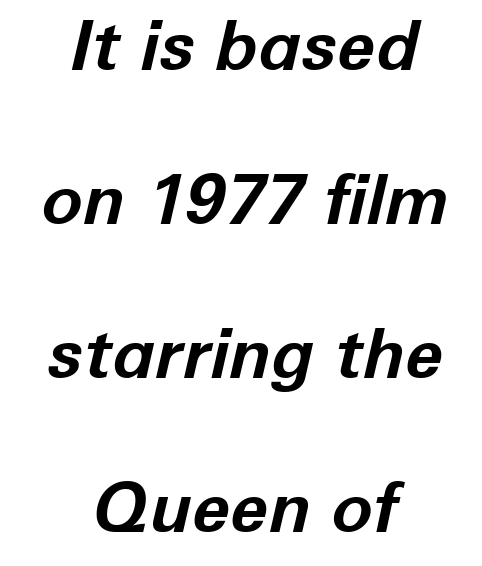
Q: Is the text bold? A: Yes.
Q: Is the text italic (slanted)? A: Yes, it leans right by about 12 degrees.
Q: Is the text underlined? A: No.
Q: How is the paragraph aligned? A: Centered.
Q: Is the spacing between letters normal or unusually wide? A: Normal.
Q: Is the spacing between lines tight, normal or loose? A: Loose.
Q: Width (condensed, normal, or wide)? A: Normal.
Q: Stroke contrast? A: Low.
Q: x-height? A: Medium.
Q: Monospaced? A: No.
